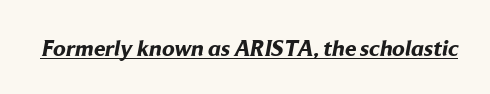
The image shows 23 px bold type; set normal letter spacing, underlined.
